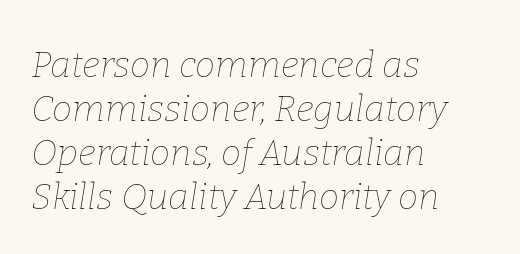
The image shows 36 px thin type, italic (leaning right); set left-aligned, line spacing 1.22x, normal letter spacing, not underlined; low stroke contrast and a medium x-height.
